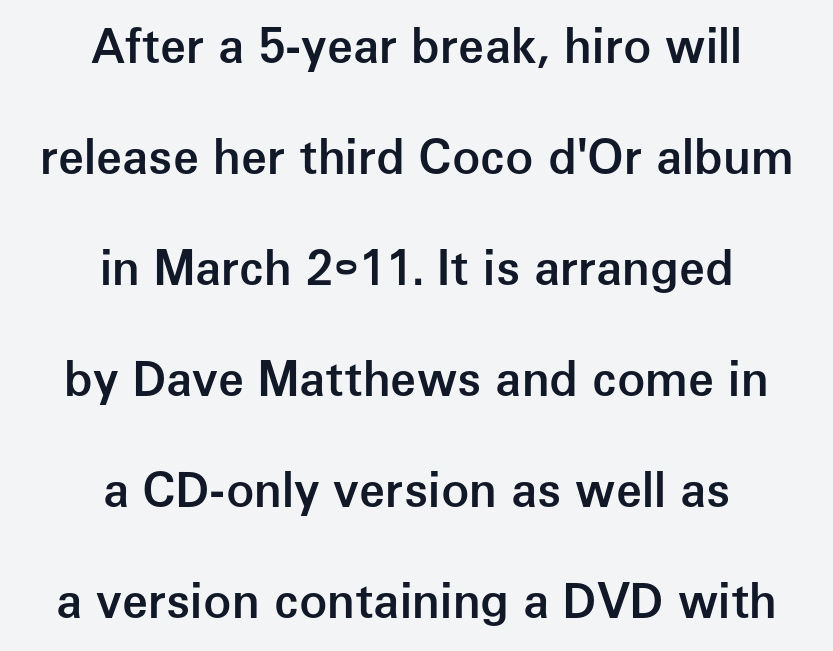
The image shows 47 px semibold sans-serif type, upright; set centered, loose line spacing (2.36x), normal letter spacing, not underlined; low stroke contrast and a medium x-height.
